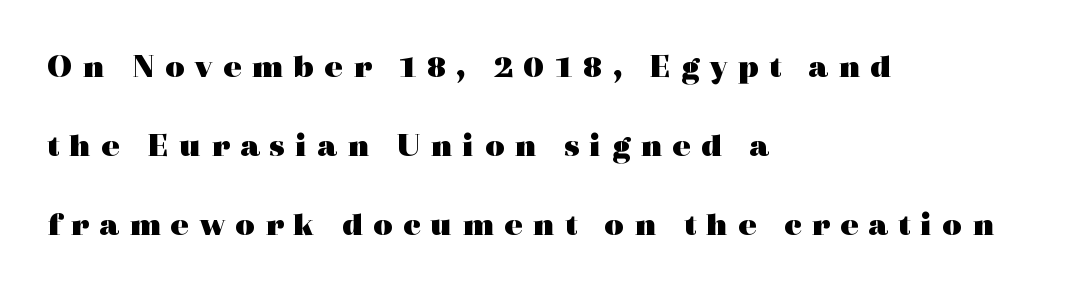
The image shows 34 px heavy, wide serif type, upright; set left-aligned, loose line spacing (2.33x), unusually wide letter spacing (+0.29 em), not underlined; a medium x-height.
